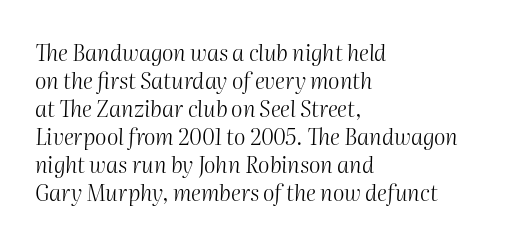
{"italic": "yes", "lean": "right", "slant_degrees": 2, "bold": "no", "underline": "no", "align": "left", "line_spacing": "normal", "line_spacing_ratio": 1.27, "letter_spacing": "normal", "letter_spacing_em": 0.0, "glyph_px": 22}
